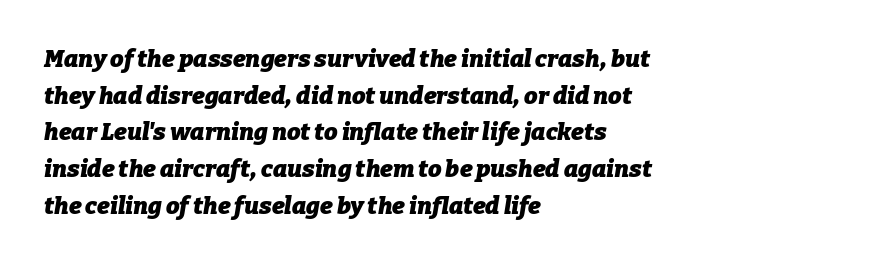
{"italic": "yes", "lean": "right", "slant_degrees": 9, "bold": "yes", "underline": "no", "align": "left", "line_spacing": "normal", "line_spacing_ratio": 1.53, "letter_spacing": "normal", "letter_spacing_em": 0.0, "glyph_px": 24}
